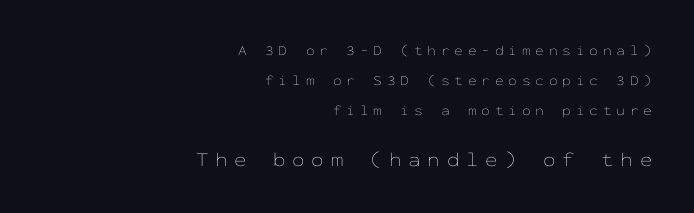
The image shows 20 px text type, upright; set right-aligned, loose line spacing (2.15x), unusually wide letter spacing (+0.34 em), not underlined; the second (bottom) block is 1.43x larger.
